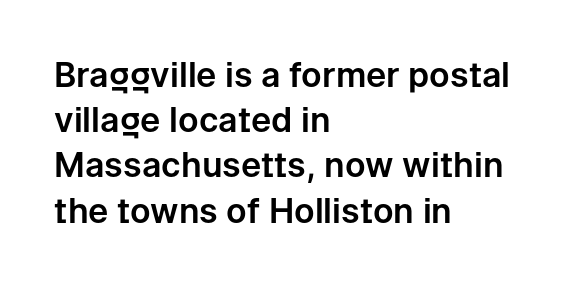
{"serif": "no", "italic": "no", "width": "normal", "stroke_contrast": "low", "x_height": "medium", "monospaced": "no", "underline": "no", "align": "left", "line_spacing": "normal", "line_spacing_ratio": 1.33, "letter_spacing": "normal", "letter_spacing_em": 0.0, "glyph_px": 34}
